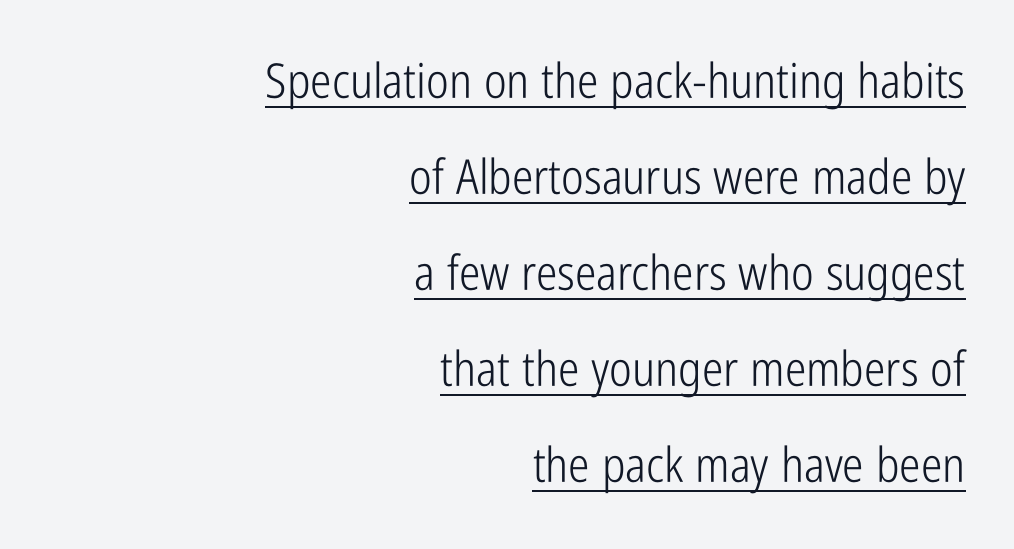
The letterforms sit at book weight or below. Serifs: no, the terminals of the letterforms are clean. Note the varied advance widths — an 'i' is clearly narrower than an 'm'. Rows of type keep a wide berth in the vertical direction. Caption: multi-line text, flush right, ragged left.
